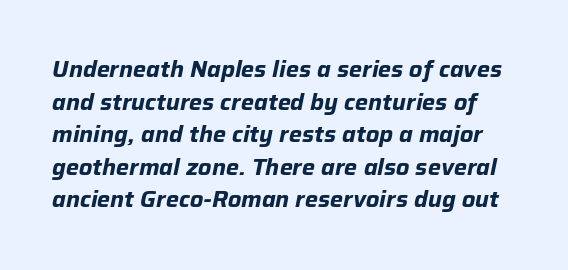
Q: Is the text bold? A: Yes.
Q: Is the text italic (slanted)? A: Yes, it leans right by about 12 degrees.
Q: Is the text underlined? A: No.
Q: Is the spacing between letters normal or unusually wide? A: Normal.
Q: Is the spacing between lines tight, normal or loose? A: Normal.
